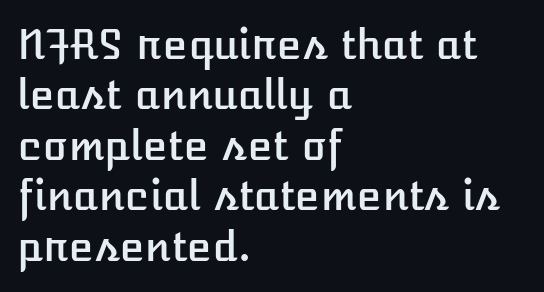
The image shows 41 px text type, upright; set left-aligned, line spacing 1.23x, normal letter spacing, not underlined; low stroke contrast and a medium x-height.
